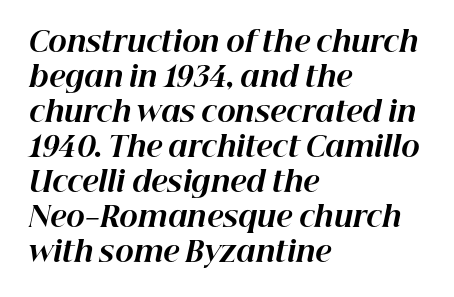
Q: Is the text bold? A: Yes.
Q: Is the text italic (slanted)? A: Yes, it leans right by about 12 degrees.
Q: Is the text underlined? A: No.
Q: How is the paragraph aligned? A: Left-aligned.
Q: Is the spacing between letters normal or unusually wide? A: Normal.
Q: Is the spacing between lines tight, normal or loose? A: Normal.
Q: Width (condensed, normal, or wide)? A: Normal.
Q: Stroke contrast? A: High.
Q: x-height? A: Medium.
Q: Monospaced? A: No.
